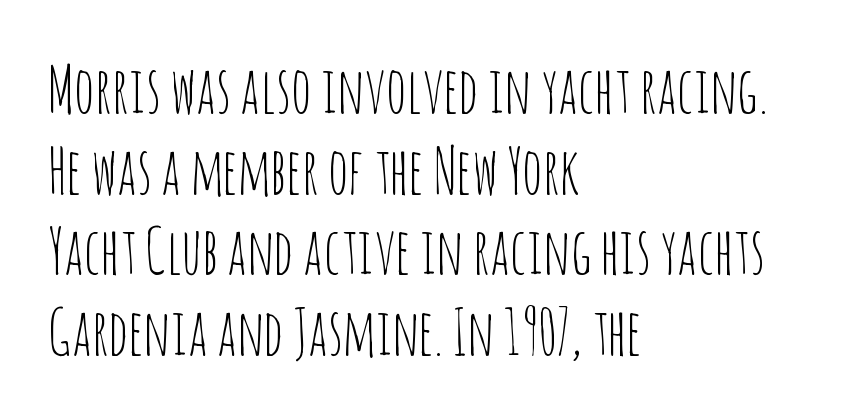
{"serif": "no", "italic": "no", "bold": "no", "weight": "thin", "width": "condensed", "stroke_contrast": "low", "x_height": "large", "monospaced": "no", "underline": "no", "align": "left", "line_spacing": "normal", "line_spacing_ratio": 1.28, "letter_spacing": "normal", "letter_spacing_em": 0.0, "glyph_px": 63}
